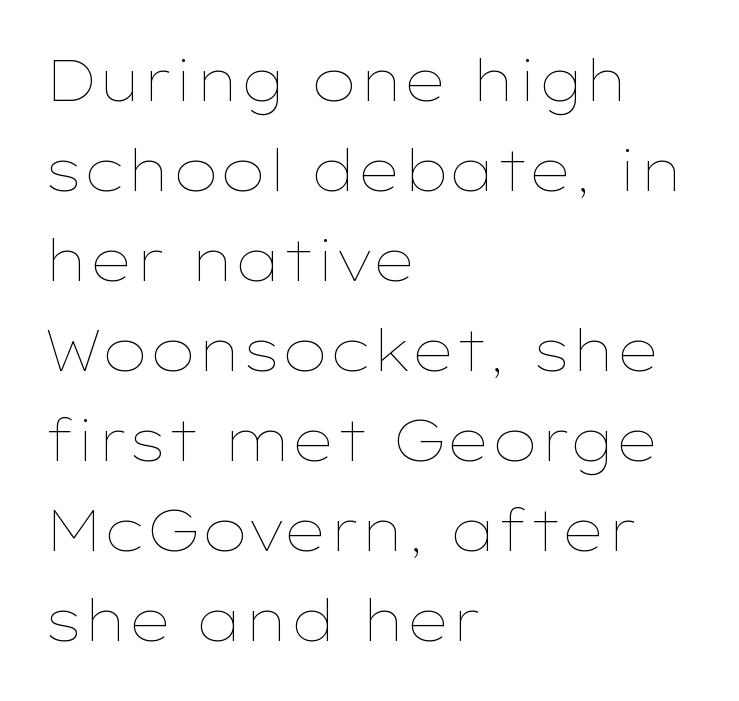
The image shows 57 px thin, wide type, upright; set left-aligned, normal line spacing (1.58x), normal letter spacing, not underlined; low stroke contrast and a medium x-height.
